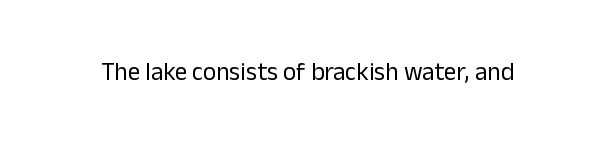
The rendering keeps characters at their native spacing. The font sits on the lighter half of the weight spectrum, regular included. Quick note: underline off. Is there any slant? The stems are plumb.
